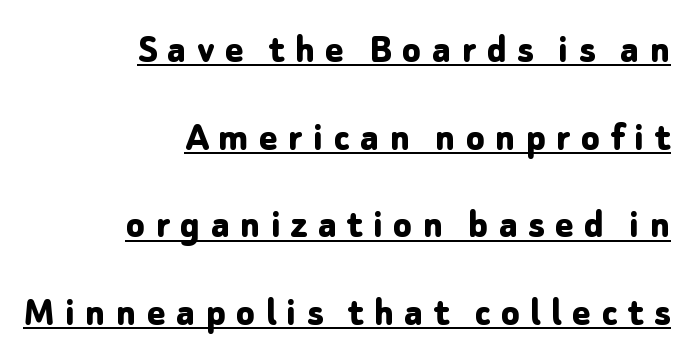
{"serif": "no", "italic": "no", "bold": "yes", "weight": "bold", "width": "normal", "stroke_contrast": "low", "x_height": "medium", "monospaced": "no", "underline": "yes", "align": "right", "line_spacing": "loose", "line_spacing_ratio": 2.04, "letter_spacing": "wide", "letter_spacing_em": 0.24, "glyph_px": 43}
